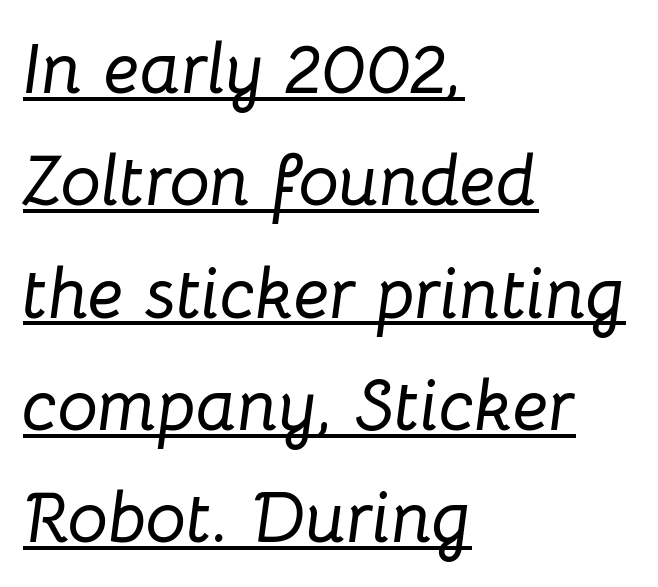
Q: Is the text italic (slanted)? A: Yes, it leans right by about 8 degrees.
Q: Is the text underlined? A: Yes.
Q: How is the paragraph aligned? A: Left-aligned.
Q: Is the spacing between letters normal or unusually wide? A: Normal.
Q: Is the spacing between lines tight, normal or loose? A: Normal.
Q: Width (condensed, normal, or wide)? A: Normal.
Q: Stroke contrast? A: Low.
Q: x-height? A: Medium.
Q: Monospaced? A: No.
